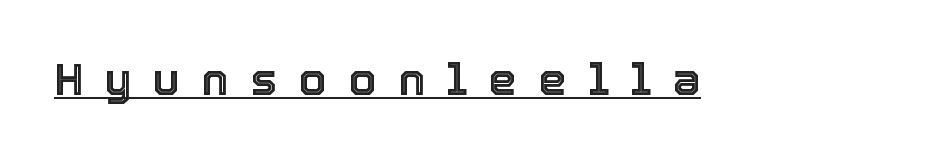
Q: Is the text italic (slanted)? A: No, it is upright.
Q: Is the text underlined? A: Yes.
Q: Is the spacing between letters normal or unusually wide? A: Unusually wide.
Q: Width (condensed, normal, or wide)? A: Normal.
Q: x-height? A: Medium.
Q: Monospaced? A: No.
